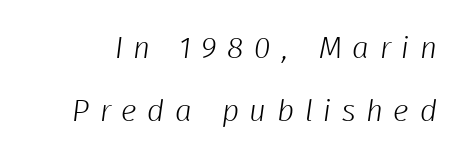
Short note: letters widely spaced. A typesetter would call this proportional, since set widths differ per character. Unbolded letterforms with no extra heft. This rendering features lettering with no underline.
